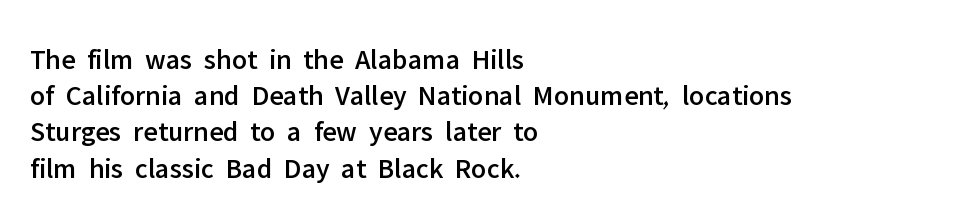
Q: Is the text italic (slanted)? A: No, it is upright.
Q: Is the typeface a serif or a sans-serif typeface? A: Sans-serif.
Q: Is the text underlined? A: No.
Q: How is the paragraph aligned? A: Left-aligned.
Q: Is the spacing between letters normal or unusually wide? A: Normal.
Q: Is the spacing between lines tight, normal or loose? A: Normal.
Q: Width (condensed, normal, or wide)? A: Normal.
Q: Stroke contrast? A: Low.
Q: x-height? A: Medium.
Q: Monospaced? A: No.
